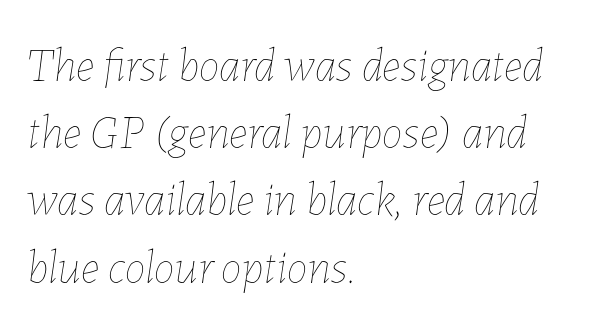
{"italic": "yes", "lean": "right", "slant_degrees": 7, "bold": "no", "weight": "thin", "width": "normal", "stroke_contrast": "low", "x_height": "medium", "monospaced": "no", "underline": "no", "align": "left", "line_spacing": "normal", "line_spacing_ratio": 1.43, "letter_spacing": "normal", "letter_spacing_em": 0.0, "glyph_px": 47}
